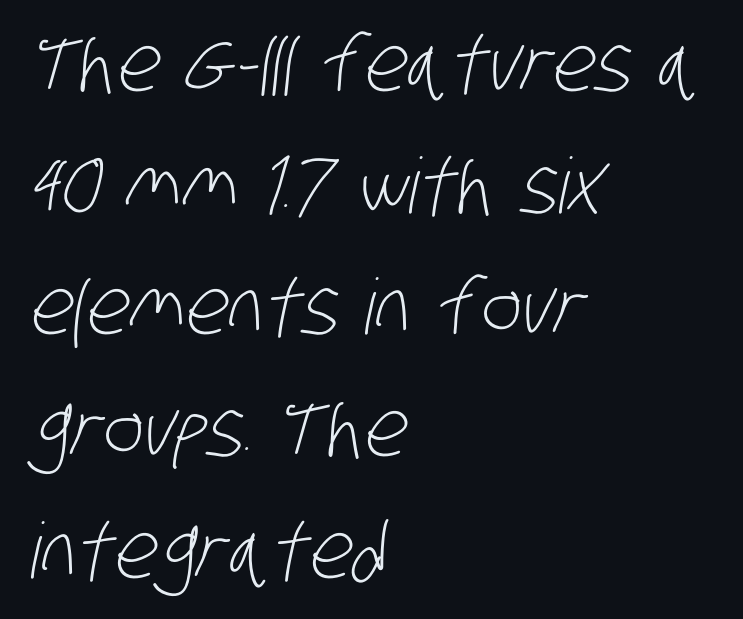
{"serif": "no", "bold": "no", "weight": "light", "width": "condensed", "stroke_contrast": "low", "x_height": "large", "monospaced": "no", "underline": "no", "align": "left", "line_spacing": "normal", "line_spacing_ratio": 1.58, "letter_spacing": "normal", "letter_spacing_em": 0.0, "glyph_px": 77}
